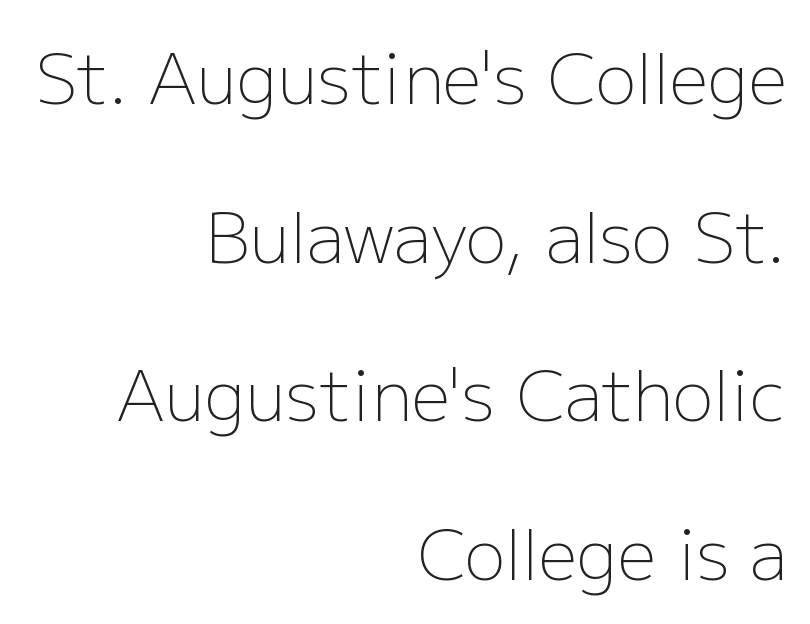
{"serif": "no", "italic": "no", "bold": "no", "weight": "light", "width": "normal", "stroke_contrast": "low", "x_height": "medium", "monospaced": "no", "underline": "no", "align": "right", "line_spacing": "loose", "line_spacing_ratio": 2.3, "letter_spacing": "normal", "letter_spacing_em": 0.0, "glyph_px": 69}
